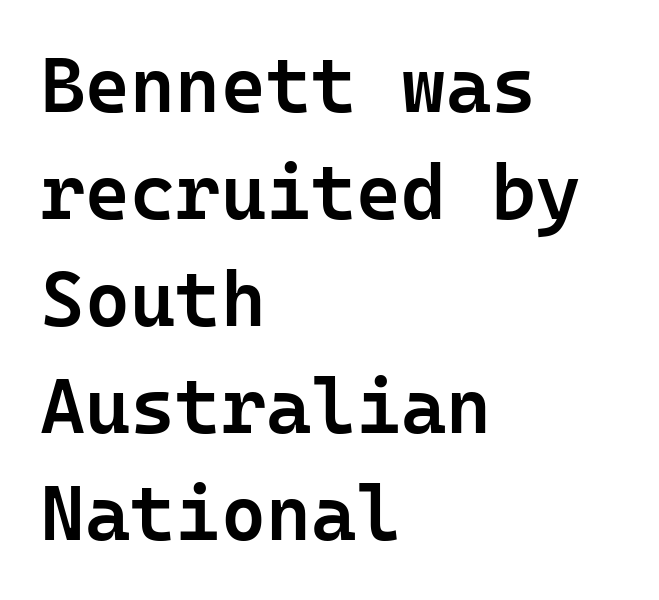
Honestly, the letter spacing is just normal — you wouldn't notice it. Style check: upright. Is this a fixed-width face? Yes — each glyph sits in an identical cell. The paragraph shown leans on its left margin. One glance says typical: line gaps are just what's usual. The face used here is a sans, in the tradition of grotesques and geometrics.
